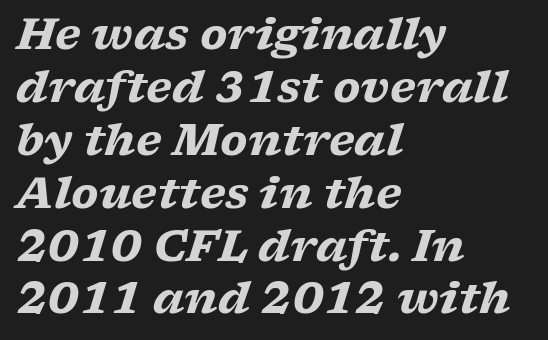
The image shows 43 px heavy, wide serif type, italic (leaning right); set left-aligned, line spacing 1.23x, normal letter spacing, not underlined; low stroke contrast and a medium x-height.
